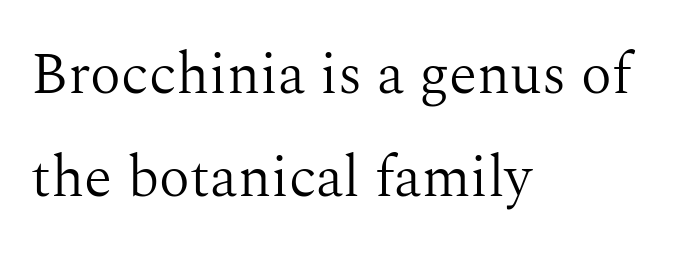
Q: Is the text bold? A: No.
Q: Is the text italic (slanted)? A: No, it is upright.
Q: Is the typeface a serif or a sans-serif typeface? A: Serif.
Q: Is the text underlined? A: No.
Q: How is the paragraph aligned? A: Left-aligned.
Q: Is the spacing between letters normal or unusually wide? A: Normal.
Q: Width (condensed, normal, or wide)? A: Normal.
Q: Stroke contrast? A: Medium.
Q: x-height? A: Medium.
Q: Monospaced? A: No.
